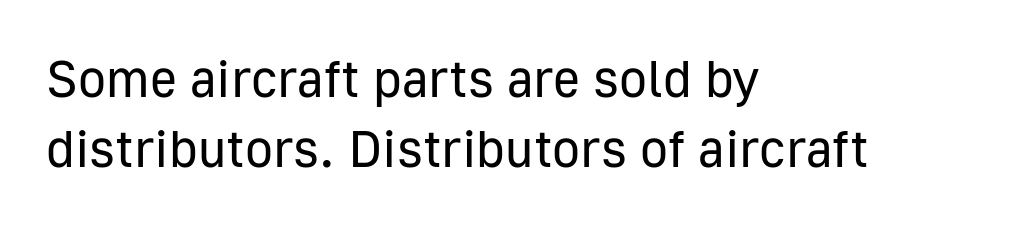
The image shows 52 px regular-weight sans-serif type, upright; set left-aligned, normal line spacing (1.35x), normal letter spacing, not underlined; low stroke contrast and a medium x-height.
